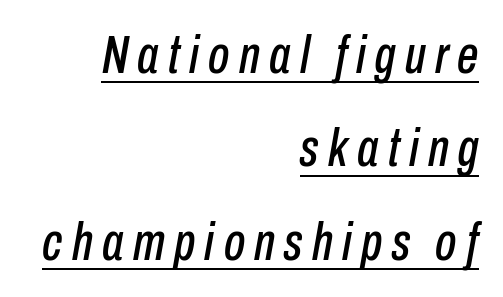
The image shows 54 px condensed type, italic (leaning right); set right-aligned, line spacing 1.73x, underlined; low stroke contrast and a medium x-height.
